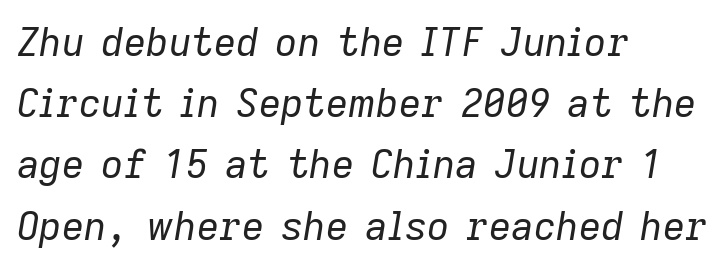
Emphasis-style slanted type is in use. This rendering features lettering with no underline. The strokes are not fattened; the text isn't bold. If you measured baseline to baseline, you'd find a middling distance.
